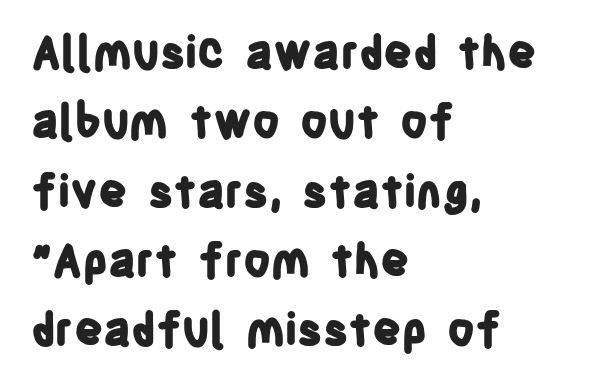
{"serif": "no", "italic": "no", "bold": "yes", "weight": "bold", "width": "condensed", "stroke_contrast": "low", "x_height": "large", "monospaced": "no", "underline": "no", "align": "left", "line_spacing": "normal", "line_spacing_ratio": 1.54, "letter_spacing": "normal", "letter_spacing_em": 0.0, "glyph_px": 45}
